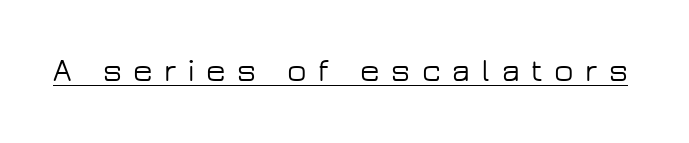
Q: Is the text italic (slanted)? A: No, it is upright.
Q: Is the typeface a serif or a sans-serif typeface? A: Sans-serif.
Q: Is the text underlined? A: Yes.
Q: Is the spacing between letters normal or unusually wide? A: Unusually wide.
Q: Width (condensed, normal, or wide)? A: Wide.
Q: Stroke contrast? A: Low.
Q: x-height? A: Medium.
Q: Monospaced? A: No.
